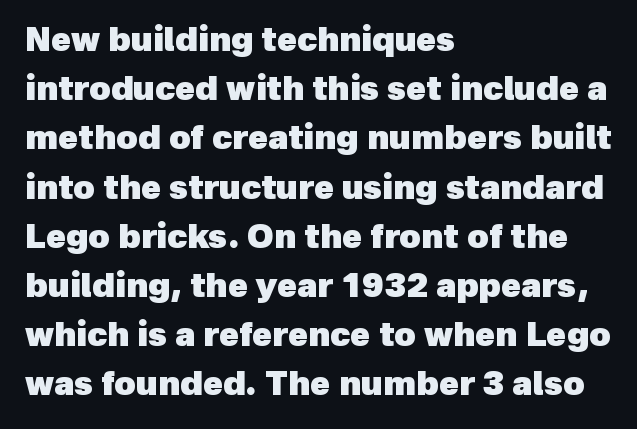
Line beginnings align vertically; line endings do not. Whoever set this chose a conventional vertical rhythm. Grotesque or geometric, the face here clearly has no serifs. You could call the tracking neutral — neither tight nor loose.
